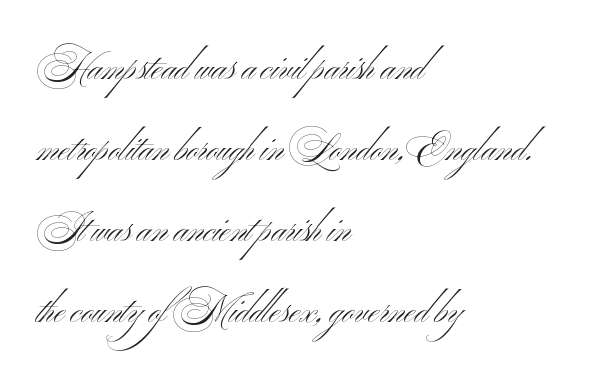
Leading: increased. Stroke mass is kept to a normal reading level or below. What kind of face is this? One without serifs — a sans. Unmarked baselines from the first word to the last. The line texture is even and compact thanks to regular tracking.
